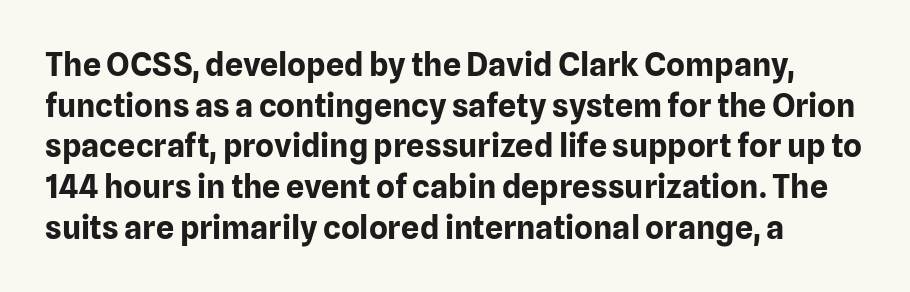
Q: Is the text bold? A: Yes.
Q: Is the text italic (slanted)? A: No, it is upright.
Q: Is the typeface a serif or a sans-serif typeface? A: Sans-serif.
Q: Is the text underlined? A: No.
Q: Is the spacing between letters normal or unusually wide? A: Normal.
Q: Is the spacing between lines tight, normal or loose? A: Normal.
Q: Width (condensed, normal, or wide)? A: Normal.
Q: Stroke contrast? A: Low.
Q: x-height? A: Medium.
Q: Monospaced? A: No.
